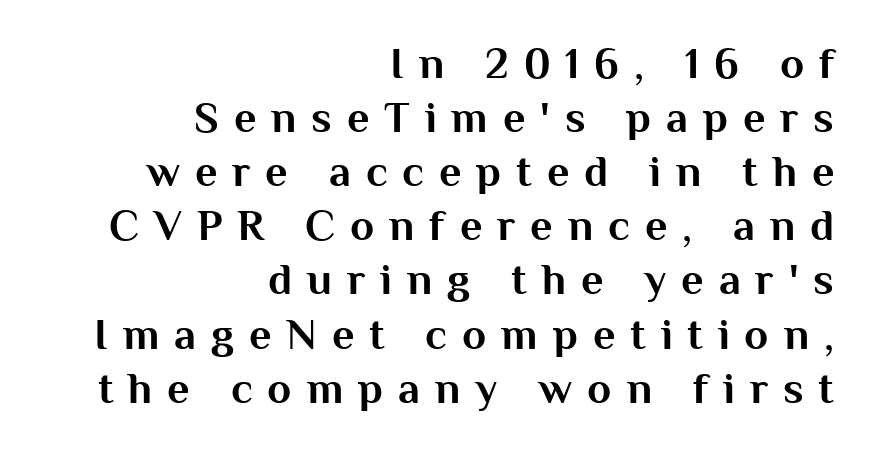
Q: Is the text bold? A: Yes.
Q: Is the text italic (slanted)? A: No, it is upright.
Q: Is the typeface a serif or a sans-serif typeface? A: Sans-serif.
Q: Is the text underlined? A: No.
Q: How is the paragraph aligned? A: Right-aligned.
Q: Is the spacing between letters normal or unusually wide? A: Unusually wide.
Q: Width (condensed, normal, or wide)? A: Normal.
Q: Stroke contrast? A: Medium.
Q: x-height? A: Medium.
Q: Monospaced? A: No.
